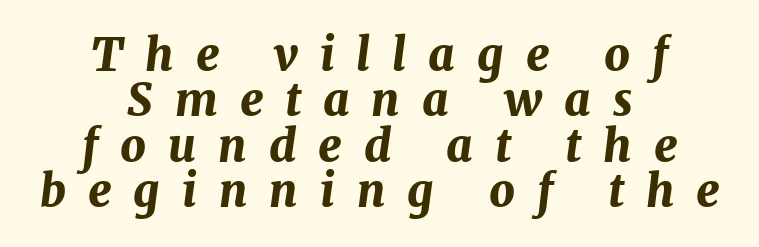
Tightly led — the rows are bunched. The font is running at its bold setting. This sample uses an oblique cut, with every glyph tilted off the vertical. Each letter keeps its own natural width here, so spacing adapts to shape. Both edges are ragged and mirror each other, which tells us the setting is centered. Descenders hang freely into open space.
